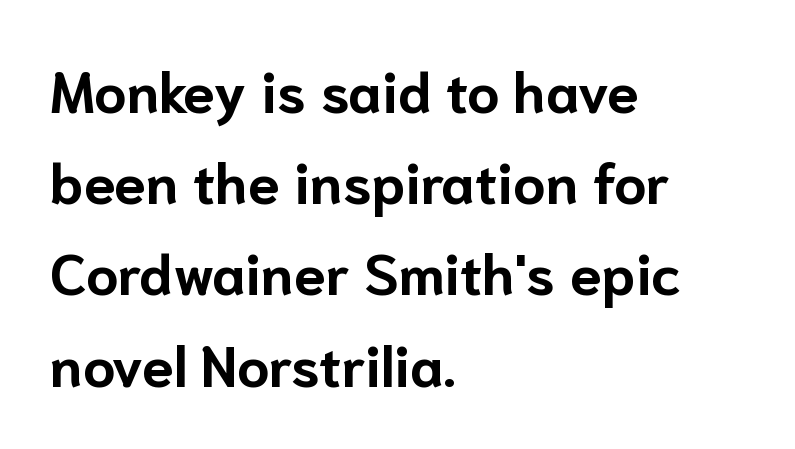
The image shows 57 px bold sans-serif type, upright; set left-aligned, normal line spacing (1.6x), normal letter spacing, not underlined; low stroke contrast and a medium x-height.
